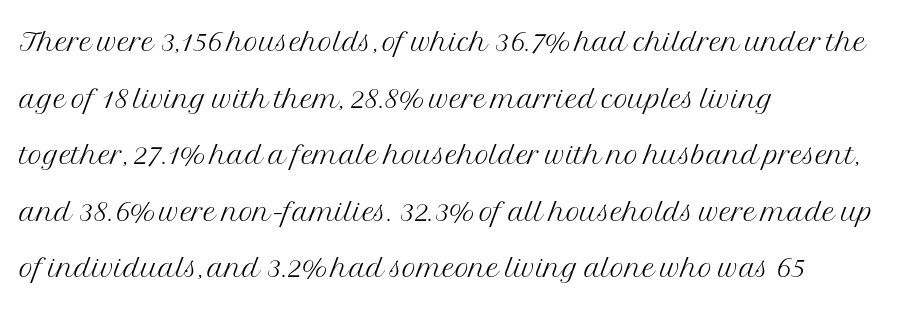
{"serif": "yes", "bold": "no", "weight": "light", "width": "normal", "stroke_contrast": "medium", "x_height": "medium", "monospaced": "no", "underline": "no", "align": "left", "line_spacing": "normal", "line_spacing_ratio": 1.45, "letter_spacing": "normal", "letter_spacing_em": 0.0, "glyph_px": 39}
